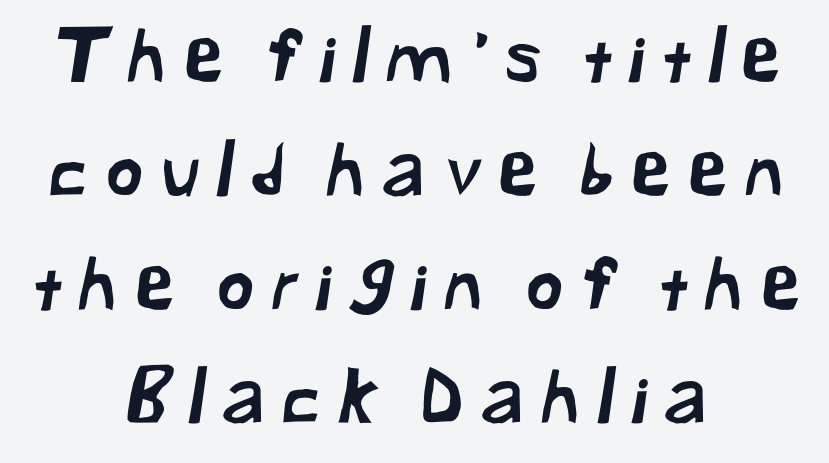
Q: Is the typeface a serif or a sans-serif typeface? A: Sans-serif.
Q: Is the text underlined? A: No.
Q: How is the paragraph aligned? A: Centered.
Q: Is the spacing between letters normal or unusually wide? A: Unusually wide.
Q: Is the spacing between lines tight, normal or loose? A: Normal.
Q: Width (condensed, normal, or wide)? A: Normal.
Q: Stroke contrast? A: Low.
Q: x-height? A: Medium.
Q: Monospaced? A: No.
